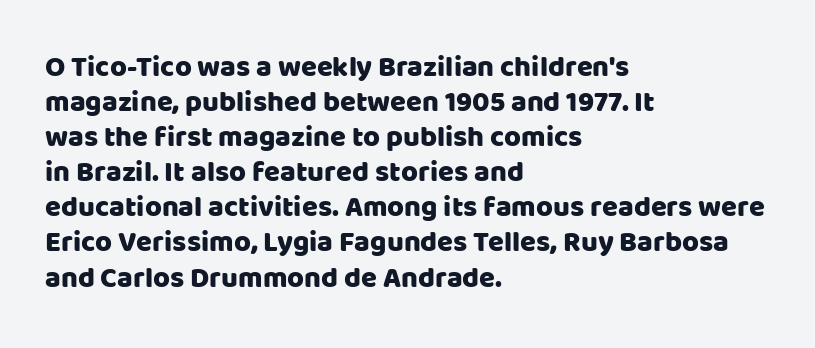
These lines stack with their left ends in a neat column. A typesetter would call this proportional, since set widths differ per character. Descenders are the only things crossing below the line. Check where the strokes stop: nothing finishes them off — pure sans. Is there any slant? The stems are plumb.
